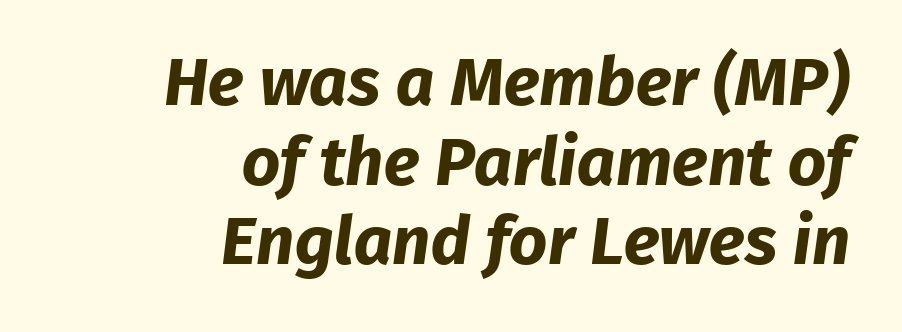
The text was rendered using a sans face with plain stroke endings. Here the glyphs are tracked normally, forming tight word shapes. The specimen omits any rule beneath the text block's lines. Weight check: bold — yes, fully.
